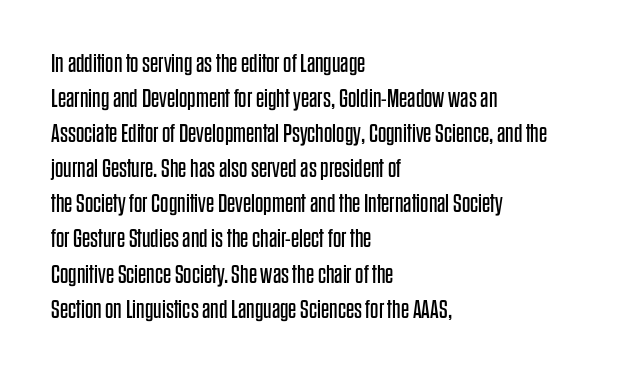
How are the letters spaced? Ordinarily, with no added tracking. Has an underline been added? It has not. Honestly, the row spacing looks completely unremarkable. The font is comparable to plain body text, perhaps lighter. Visually the block forms a straight wall on the left and a jagged coastline on the right.
